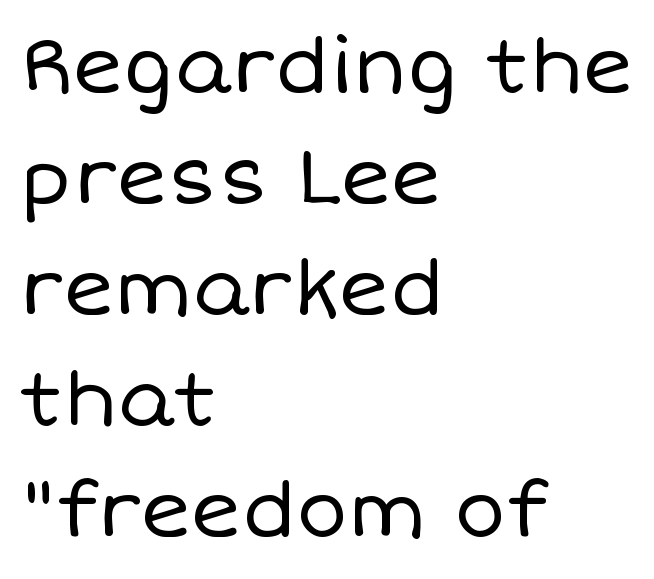
Q: Is the text bold? A: No.
Q: Is the text italic (slanted)? A: No, it is upright.
Q: Is the text underlined? A: No.
Q: How is the paragraph aligned? A: Left-aligned.
Q: Is the spacing between letters normal or unusually wide? A: Normal.
Q: Is the spacing between lines tight, normal or loose? A: Normal.
Q: Width (condensed, normal, or wide)? A: Normal.
Q: Stroke contrast? A: Low.
Q: x-height? A: Large.
Q: Monospaced? A: No.
